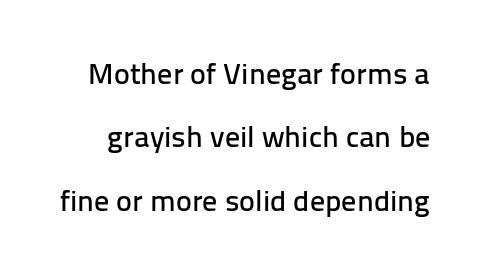
Loosely led — the rows are spread out. The font's upright variant was chosen for this text. Each word holds together tightly as a unit, with standard inter-letter gaps. Typographically, this falls in the sans-serif category.
